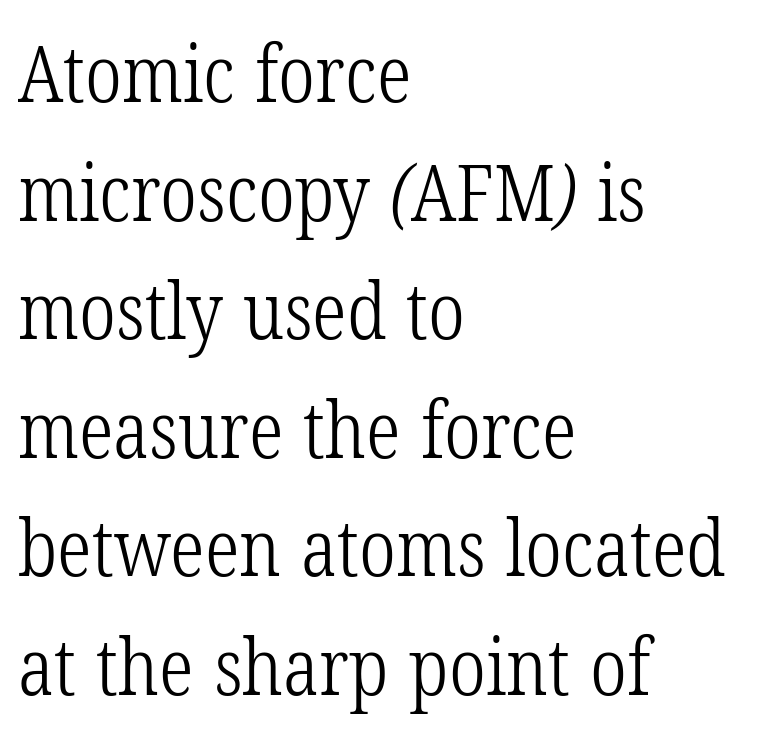
A classic flush-left, rag-right setting is used for this passage. Letter spacing: default. The passage shown is typed in a proportional face where columns would drift. This sample uses a serif face. How would I describe the line gaps? Plain and ordinary. Glance below the letters and you will spot only blank space.
